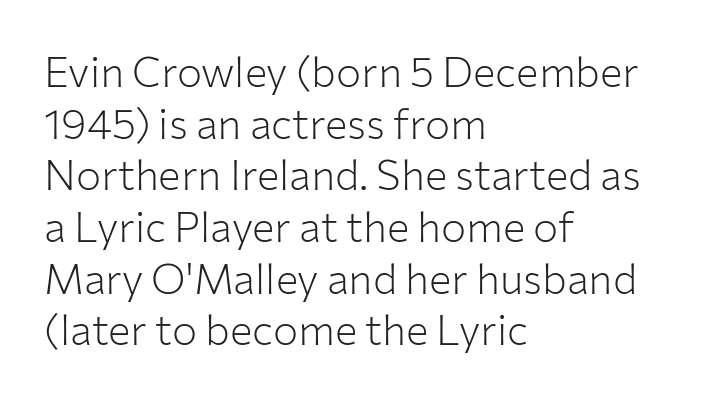
Q: Is the text bold? A: No.
Q: Is the text italic (slanted)? A: No, it is upright.
Q: Is the typeface a serif or a sans-serif typeface? A: Sans-serif.
Q: Is the text underlined? A: No.
Q: How is the paragraph aligned? A: Left-aligned.
Q: Is the spacing between letters normal or unusually wide? A: Normal.
Q: Width (condensed, normal, or wide)? A: Normal.
Q: Stroke contrast? A: Low.
Q: x-height? A: Medium.
Q: Monospaced? A: No.
